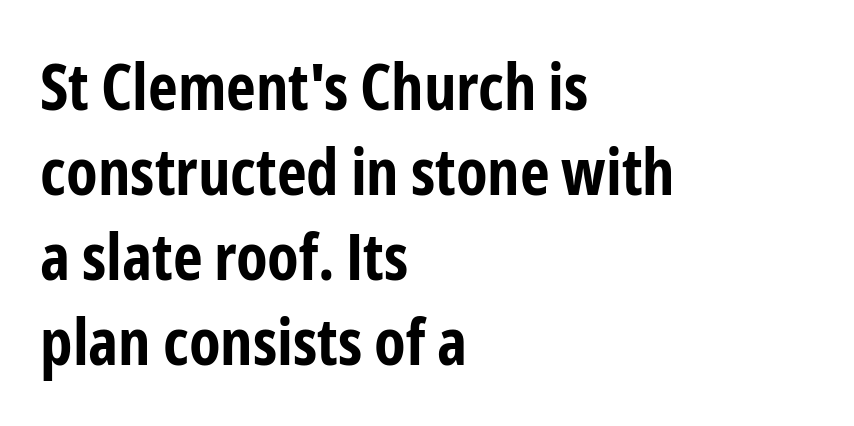
Q: Is the text bold? A: Yes.
Q: Is the text italic (slanted)? A: No, it is upright.
Q: Is the typeface a serif or a sans-serif typeface? A: Sans-serif.
Q: Is the text underlined? A: No.
Q: How is the paragraph aligned? A: Left-aligned.
Q: Is the spacing between letters normal or unusually wide? A: Normal.
Q: Is the spacing between lines tight, normal or loose? A: Normal.
Q: Width (condensed, normal, or wide)? A: Condensed.
Q: Stroke contrast? A: Low.
Q: x-height? A: Medium.
Q: Monospaced? A: No.
